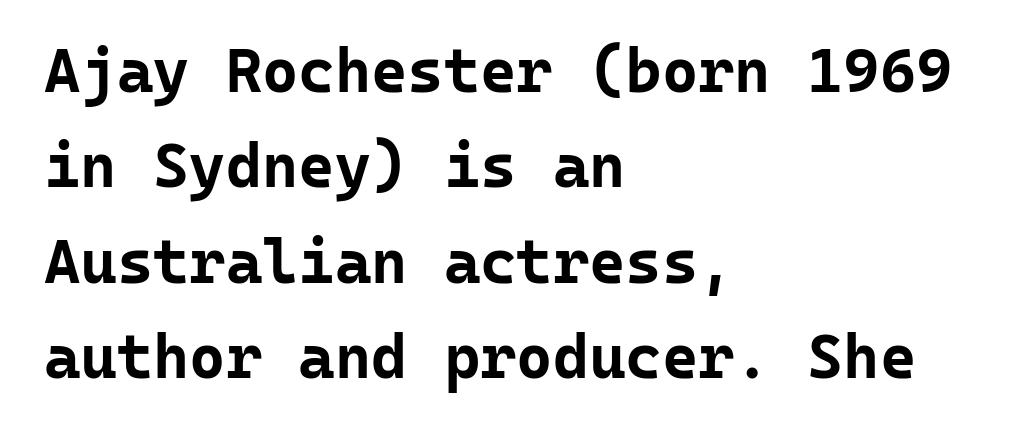
{"serif": "no", "italic": "no", "bold": "yes", "weight": "bold", "width": "normal", "stroke_contrast": "low", "x_height": "medium", "monospaced": "yes", "underline": "no", "align": "left", "line_spacing": "normal", "line_spacing_ratio": 1.54, "letter_spacing": "normal", "letter_spacing_em": 0.0, "glyph_px": 62}
